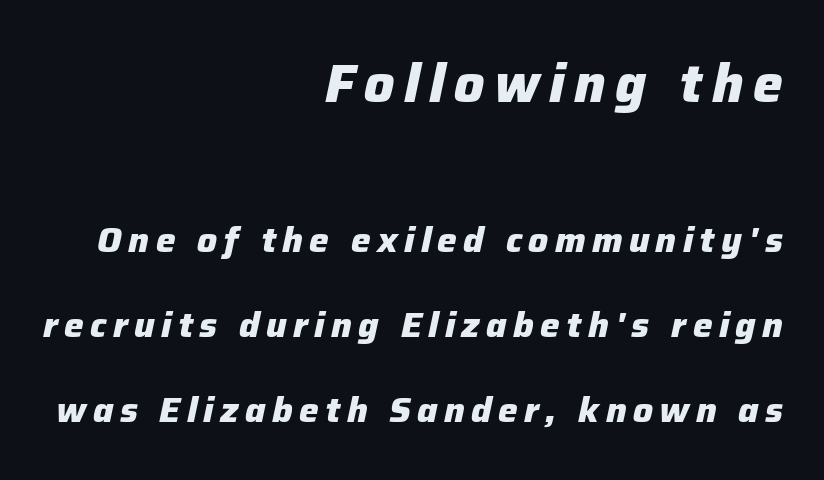
Q: Is the text bold? A: Yes.
Q: Is the text italic (slanted)? A: Yes, it leans right by about 12 degrees.
Q: Is the text underlined? A: No.
Q: How is the paragraph aligned? A: Right-aligned.
Q: Is the spacing between lines tight, normal or loose? A: Loose.
Q: Which block of text is set in a larger size, the first (top) or the second (bottom)? A: The first (top) one.
Q: Width (condensed, normal, or wide)? A: Normal.
Q: Stroke contrast? A: Low.
Q: x-height? A: Medium.
Q: Monospaced? A: No.
